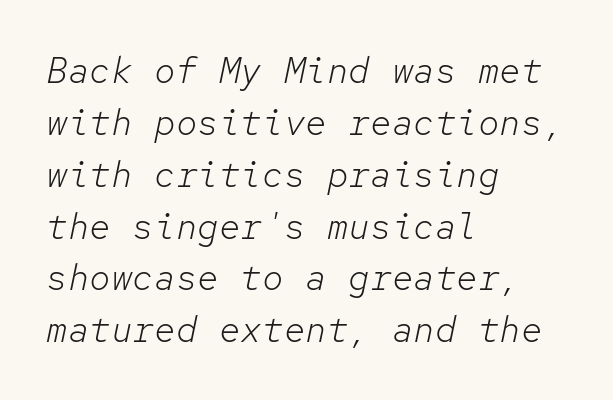
Tracking value appears to be zero — textbook default spacing. Any mark beneath the type? The region is blank. Nothing heavy about these letters — not bold at all. The rag falls on the right side of this text block. Note the uniform advance width — an 'i' takes as much space as an 'm'. Emphasis-style slanted type is in use.
